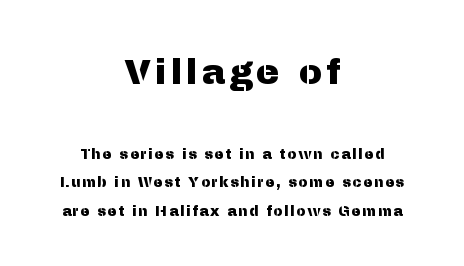
Honestly, there is no underline to notice here at all. The rendering shows plain stroke endings on the letterforms — a sans-serif design. A great deal of white space separates one row of letters from the next. Spacing verdict: proportional, widths tailored to each character. You get the large type first, then a drop to smaller type. Posture: vertical.
